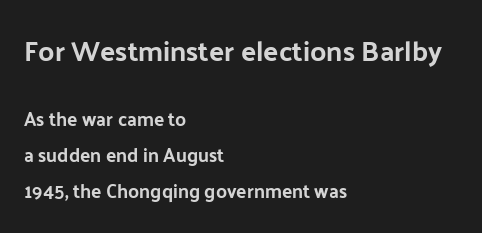
Short and long lines alike share a common starting point at left. Does the type have serifs? No, each stem ends abruptly. The letters stand upright; this is a roman face. These lines are rendered in a variable-pitch font.
